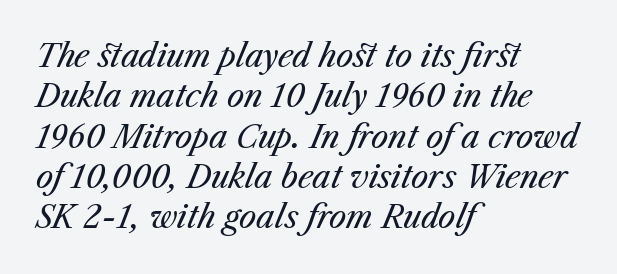
The image shows 31 px regular-weight type, italic (leaning right); set left-aligned, normal line spacing (1.3x), normal letter spacing, not underlined; medium stroke contrast and a medium x-height.
